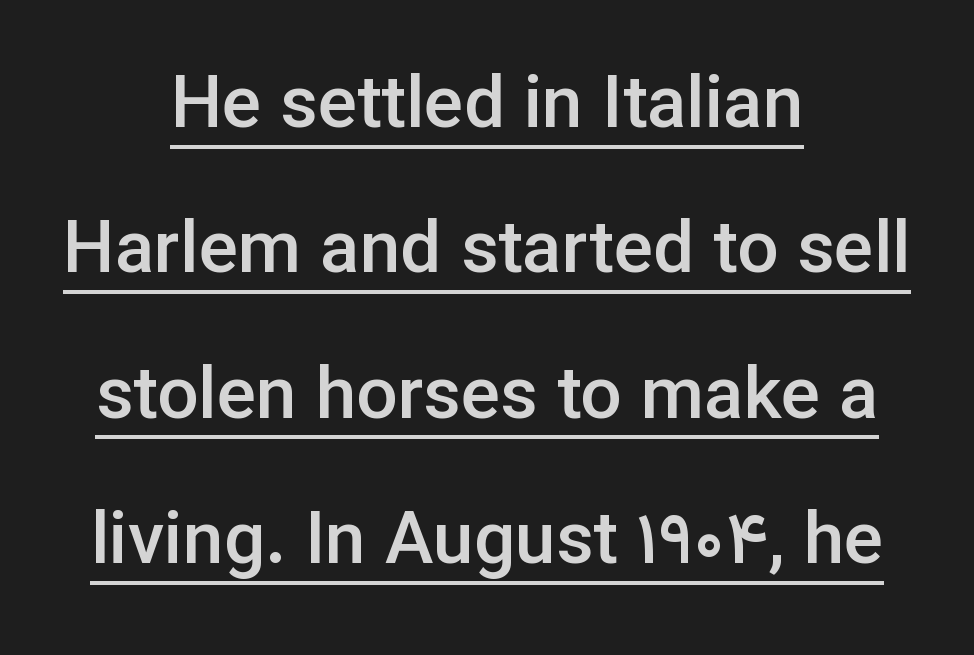
{"serif": "no", "italic": "no", "bold": "semi", "weight": "semibold", "width": "normal", "stroke_contrast": "low", "x_height": "medium", "monospaced": "no", "underline": "yes", "align": "center", "line_spacing": "loose", "line_spacing_ratio": 1.99, "letter_spacing": "normal", "letter_spacing_em": 0.0, "glyph_px": 73}
